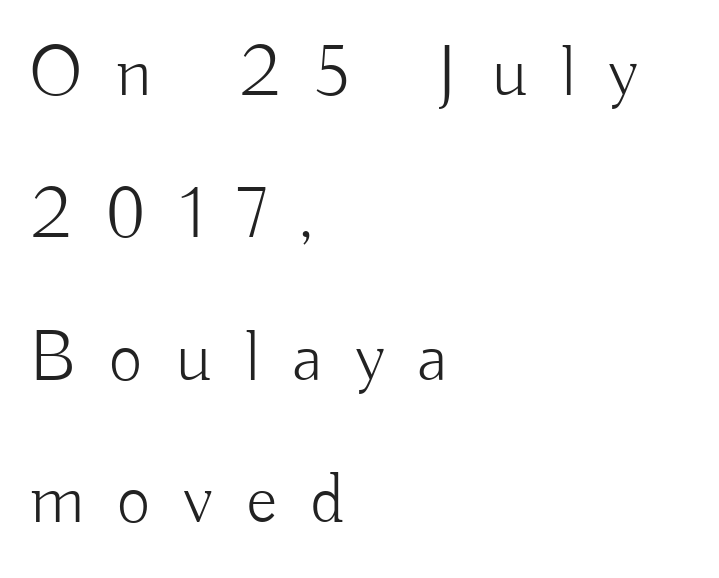
The image shows 73 px light sans-serif type, upright; set left-aligned, loose line spacing (1.95x), unusually wide letter spacing (+0.45 em), not underlined; low stroke contrast and a small x-height.
